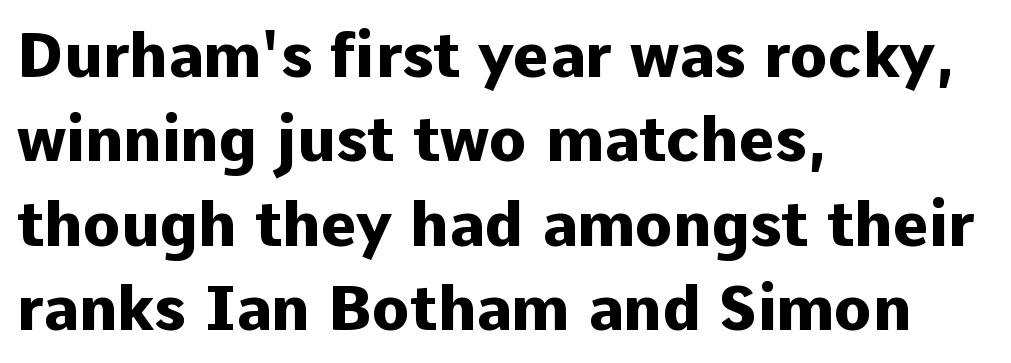
Typeset ragged right — the left edge is the straight one. Pretty heavy lettering here — definitely bold. Character widths vary here, with narrow letters taking less room than wide ones. Anything drawn beneath the words? Only blank space. Classification — sans serif. This is the regular roman posture of the typeface.
